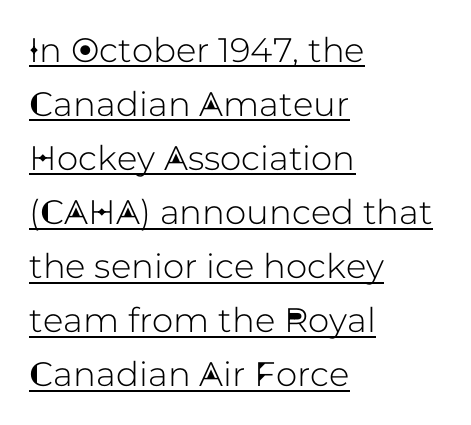
The image shows 34 px sans-serif type, upright; set left-aligned, normal line spacing (1.59x), normal letter spacing, underlined; low stroke contrast and a medium x-height.
